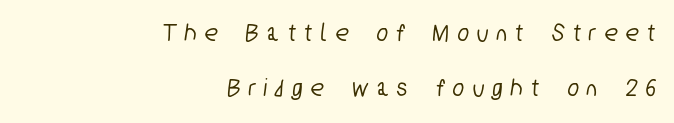
{"underline": "no", "align": "right", "line_spacing": "loose", "line_spacing_ratio": 2.13, "letter_spacing": "wide", "letter_spacing_em": 0.34, "glyph_px": 26}
